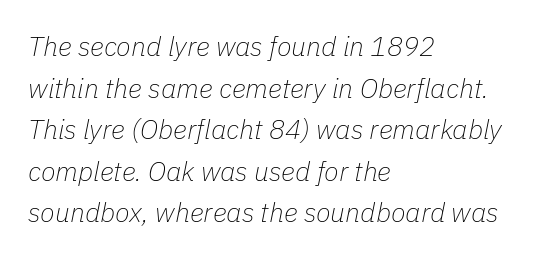
Short note: letters normally spaced. The passage shown leans; its letterforms are oblique. Is the type heavy? It reads as light-to-regular instead. These lines are set flush left with a ragged right edge.
